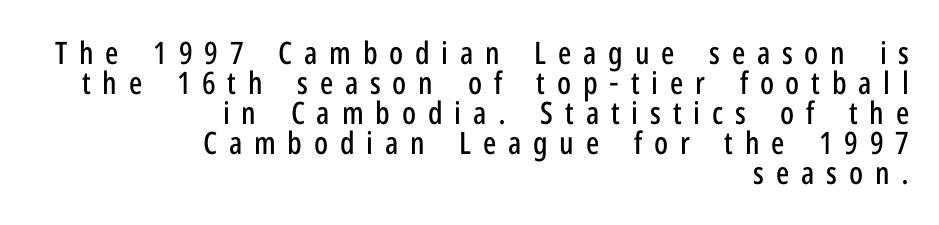
The glyphs are unaccompanied by any horizontal stroke below them. The lettering holds an erect, upright posture throughout. Varying glyph widths throughout — classic text-font behaviour. Caption: expanded tracking, letters set apart.
